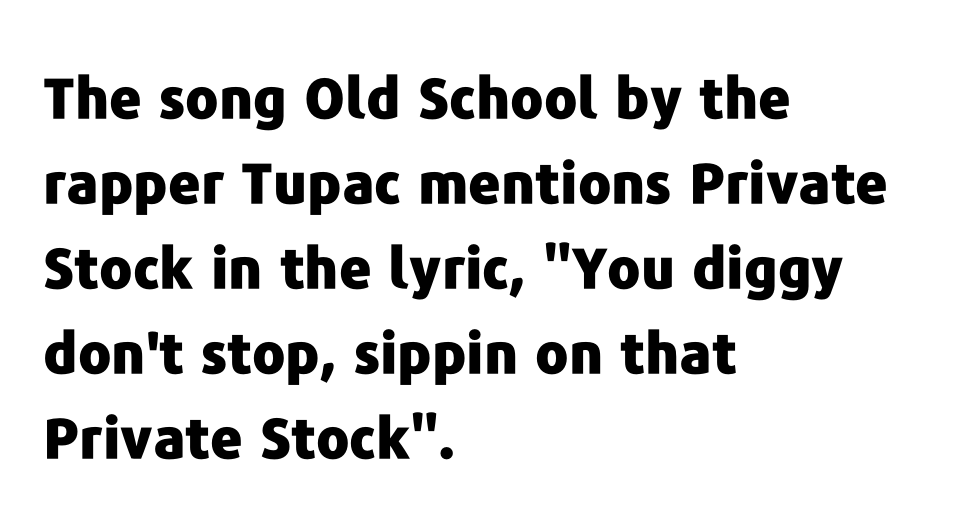
{"serif": "no", "italic": "no", "bold": "yes", "weight": "heavy", "width": "normal", "stroke_contrast": "low", "x_height": "medium", "monospaced": "no", "underline": "no", "align": "left", "line_spacing": "normal", "line_spacing_ratio": 1.52, "letter_spacing": "normal", "letter_spacing_em": 0.0, "glyph_px": 56}
